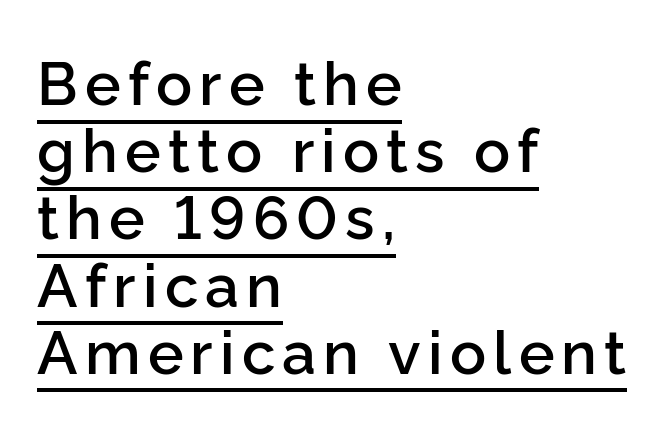
The glyphs are accompanied by a horizontal stroke just below them. Where is the straight margin? On the left. The letters are semibold — heavier than regular but short of a full bold. Serif or sans? Sans — the stroke terminals are bare. Rendered with straight, roman letterforms.
